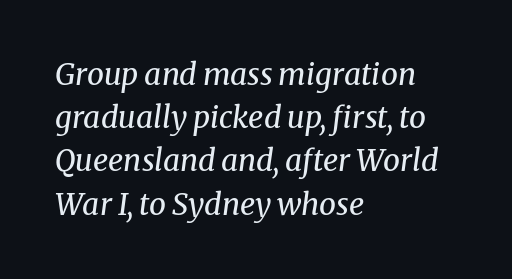
The letters look calm and open, with moderate or lighter stems. Check the space under the baseline: it is left empty. Character widths vary here, with narrow letters taking less room than wide ones. One-word summary of the alignment: left. Rendered with sloped, italic letterforms.
